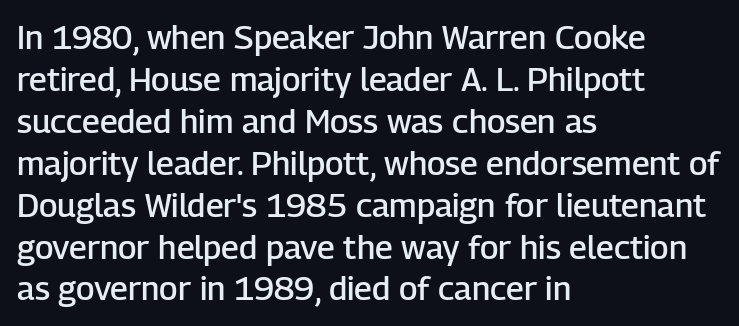
The image shows 33 px semibold sans-serif type, upright; set left-aligned, normal line spacing (1.27x), normal letter spacing, not underlined; low stroke contrast and a medium x-height.
